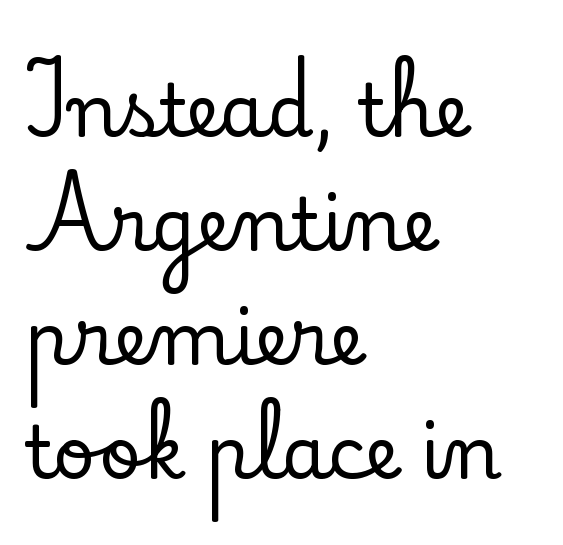
{"serif": "yes", "italic": "no", "width": "normal", "stroke_contrast": "low", "x_height": "small", "monospaced": "no", "underline": "no", "align": "left", "line_spacing": "normal", "line_spacing_ratio": 1.56, "letter_spacing": "normal", "letter_spacing_em": 0.0, "glyph_px": 73}
